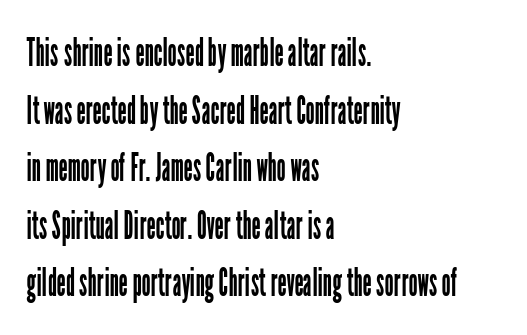
The image shows 40 px regular-weight, condensed sans-serif type, upright; set left-aligned, normal line spacing (1.44x), normal letter spacing, not underlined; low stroke contrast and a medium x-height.
